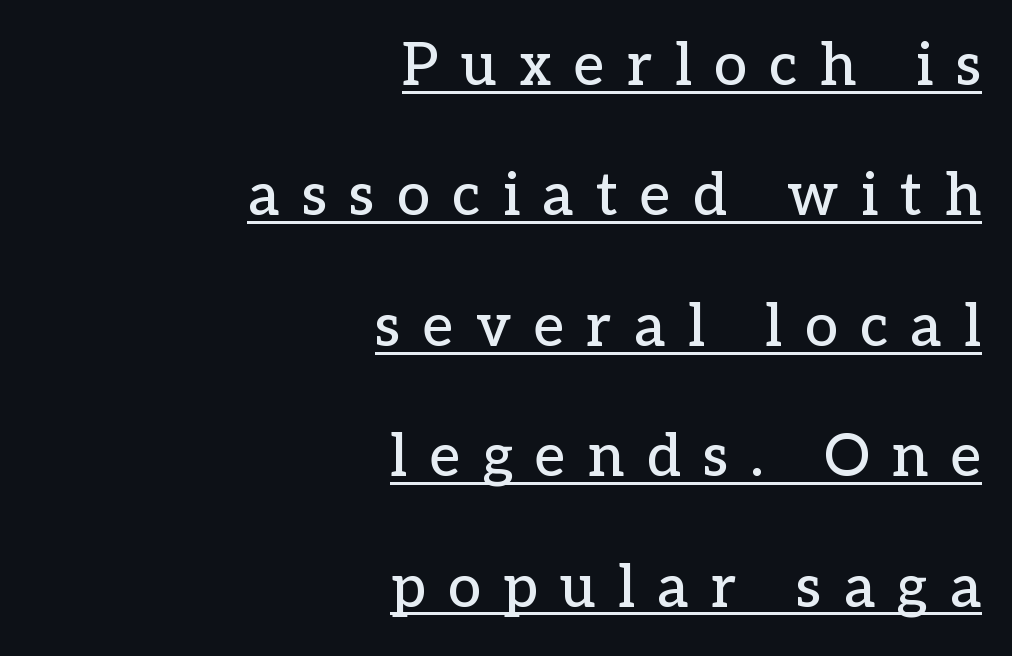
Q: Is the text italic (slanted)? A: No, it is upright.
Q: Is the typeface a serif or a sans-serif typeface? A: Serif.
Q: Is the text underlined? A: Yes.
Q: How is the paragraph aligned? A: Right-aligned.
Q: Is the spacing between letters normal or unusually wide? A: Unusually wide.
Q: Is the spacing between lines tight, normal or loose? A: Loose.
Q: Width (condensed, normal, or wide)? A: Normal.
Q: Stroke contrast? A: Low.
Q: x-height? A: Medium.
Q: Monospaced? A: No.
